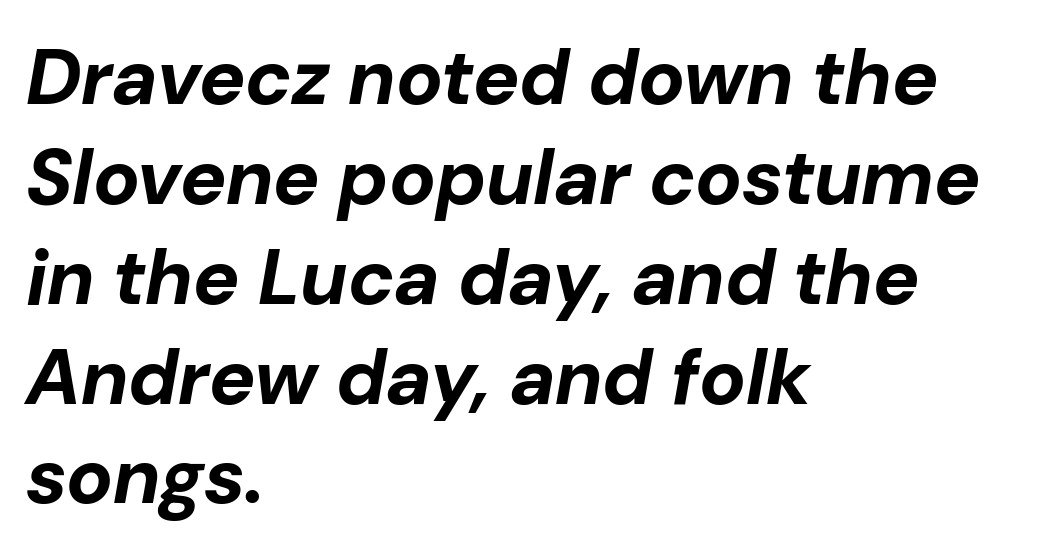
Q: Is the text bold? A: Yes.
Q: Is the text italic (slanted)? A: Yes, it leans right by about 10 degrees.
Q: Is the text underlined? A: No.
Q: How is the paragraph aligned? A: Left-aligned.
Q: Is the spacing between letters normal or unusually wide? A: Normal.
Q: Is the spacing between lines tight, normal or loose? A: Normal.
Q: Width (condensed, normal, or wide)? A: Normal.
Q: Stroke contrast? A: Low.
Q: x-height? A: Medium.
Q: Monospaced? A: No.
